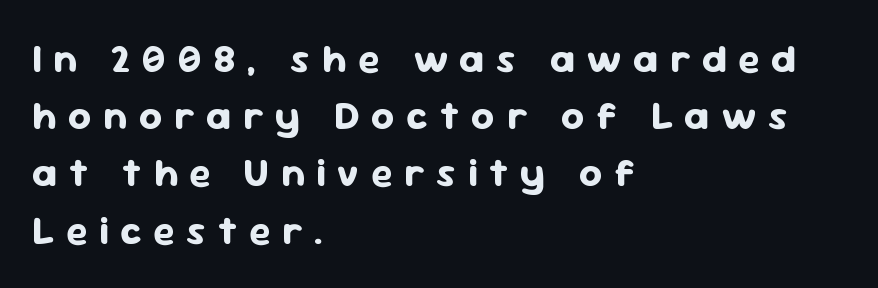
How are the letters spaced? Widely, with obvious added tracking. Typeset ragged right — the left edge is the straight one. The baseline area is clear. Do the characters align in a grid? No, the font is proportional. It's the straight-up-and-down kind of type.
